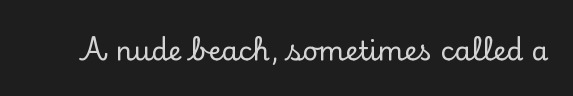
Q: Is the text italic (slanted)? A: No, it is upright.
Q: Is the text underlined? A: No.
Q: Is the spacing between letters normal or unusually wide? A: Normal.
